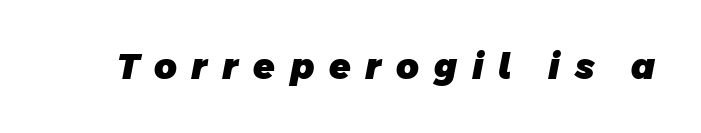
Compared with typical body copy, the letter spacing here is much looser. Classification — sans serif. Underlining? Definitely not there. Set as a true bold cut, around the 700 mark.
